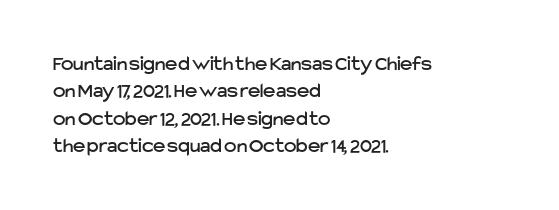
Q: Is the text italic (slanted)? A: No, it is upright.
Q: Is the text underlined? A: No.
Q: How is the paragraph aligned? A: Left-aligned.
Q: Is the spacing between letters normal or unusually wide? A: Normal.
Q: Is the spacing between lines tight, normal or loose? A: Normal.
